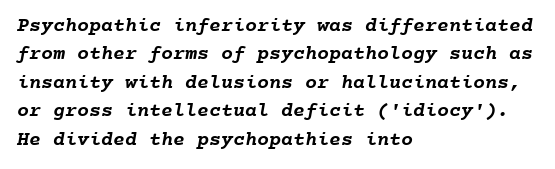
Q: Is the text bold? A: Yes.
Q: Is the text underlined? A: No.
Q: How is the paragraph aligned? A: Left-aligned.
Q: Is the spacing between letters normal or unusually wide? A: Normal.
Q: Is the spacing between lines tight, normal or loose? A: Normal.
